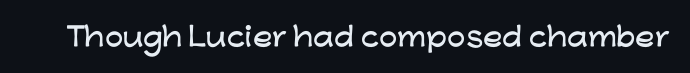
Q: Is the text italic (slanted)? A: No, it is upright.
Q: Is the text underlined? A: No.
Q: Is the spacing between letters normal or unusually wide? A: Normal.
